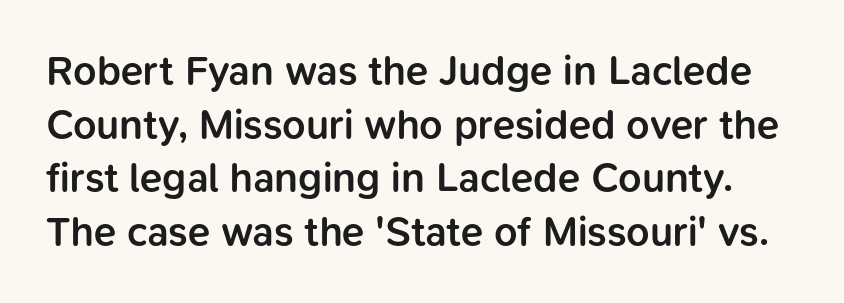
A bare baseline throughout the passage. The rendering uses a moderate line-height, typical for paragraphs. This is roman type, the default non-slanted kind. The passage shown is semibold, sitting just below true bold. Students, note that the glyphs here touch the page at normal intervals. Spacing verdict: proportional, widths tailored to each character.
